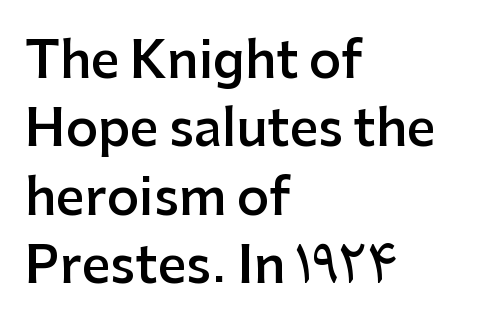
Q: Is the text bold? A: Semi-bold.
Q: Is the text italic (slanted)? A: No, it is upright.
Q: Is the typeface a serif or a sans-serif typeface? A: Sans-serif.
Q: Is the text underlined? A: No.
Q: How is the paragraph aligned? A: Left-aligned.
Q: Is the spacing between letters normal or unusually wide? A: Normal.
Q: Is the spacing between lines tight, normal or loose? A: Normal.
Q: Width (condensed, normal, or wide)? A: Normal.
Q: Stroke contrast? A: Low.
Q: x-height? A: Medium.
Q: Monospaced? A: No.
